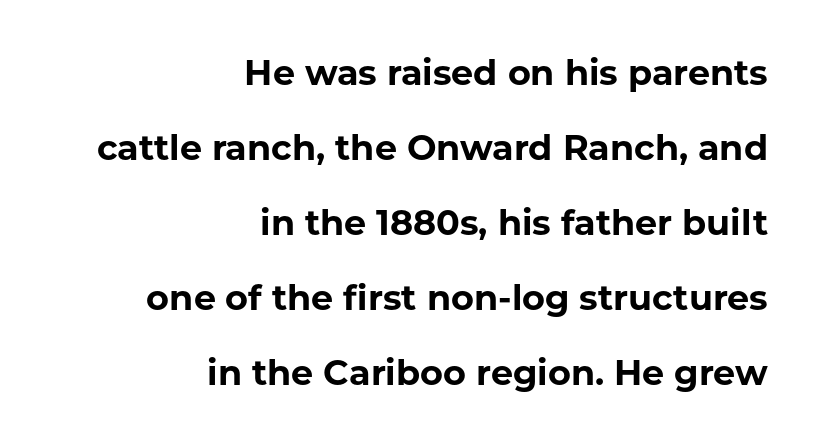
A dark, heavy texture on the line: the type is bold. The letters stand upright; this is a roman face. Rule under the text: the space is simply empty. The text was rendered using a sans face with plain stroke endings. Between one letter and the next there's only the usual sliver of space. The leading is generous, giving the passage an open texture.
